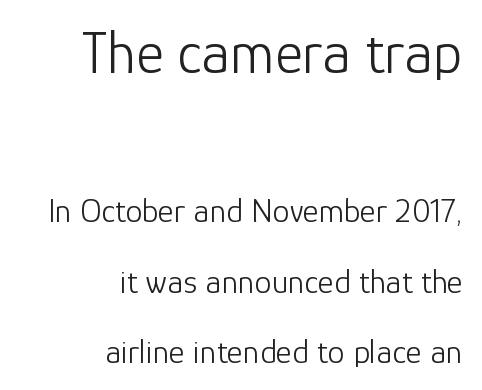
The image shows 60 px light sans-serif type, upright; set right-aligned, loose line spacing (2.07x), normal letter spacing, not underlined; the first (top) block is 1.76x larger; low stroke contrast and a medium x-height.
